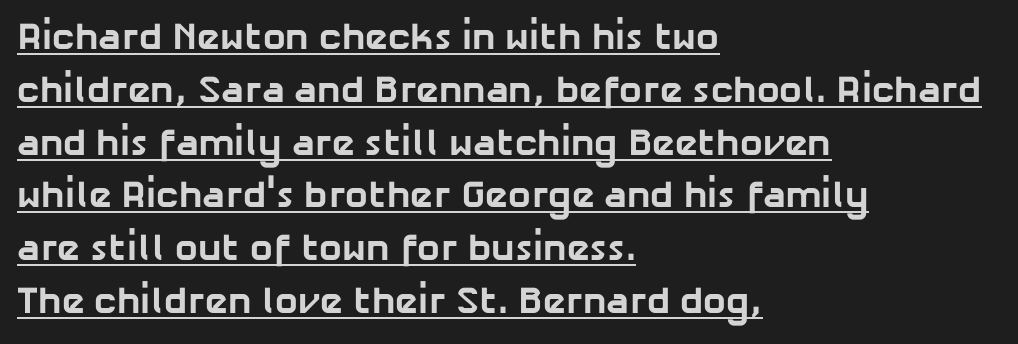
{"serif": "no", "bold": "yes", "weight": "bold", "width": "normal", "stroke_contrast": "low", "x_height": "medium", "monospaced": "no", "underline": "yes", "align": "left", "line_spacing": "normal", "line_spacing_ratio": 1.39, "letter_spacing": "normal", "letter_spacing_em": 0.0, "glyph_px": 38}
